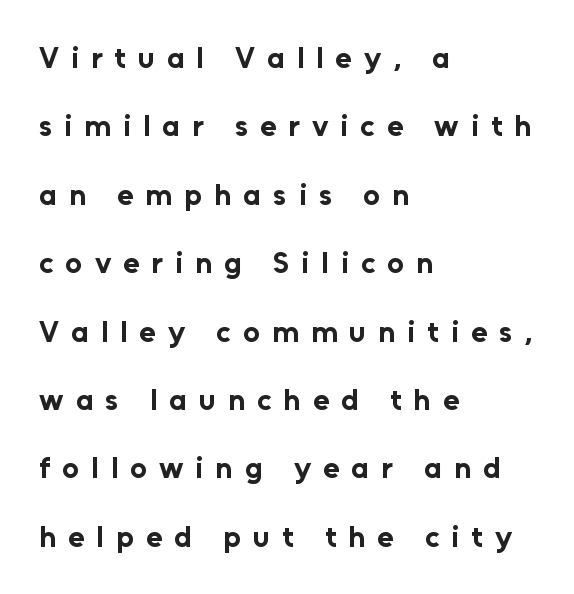
{"serif": "no", "italic": "no", "bold": "yes", "weight": "bold", "width": "normal", "stroke_contrast": "low", "x_height": "medium", "monospaced": "no", "underline": "no", "align": "left", "line_spacing": "loose", "line_spacing_ratio": 2.28, "letter_spacing": "wide", "letter_spacing_em": 0.4, "glyph_px": 30}
